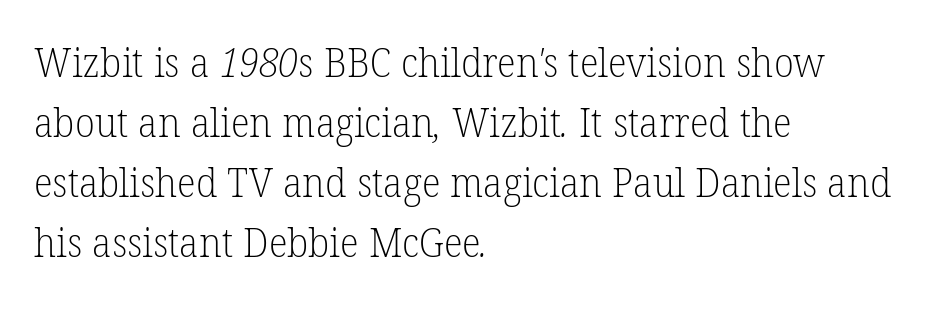
{"serif": "yes", "bold": "no", "weight": "light", "width": "normal", "stroke_contrast": "low", "x_height": "medium", "monospaced": "no", "underline": "no", "align": "left", "line_spacing": "normal", "line_spacing_ratio": 1.5, "letter_spacing": "normal", "letter_spacing_em": 0.0, "glyph_px": 40}
